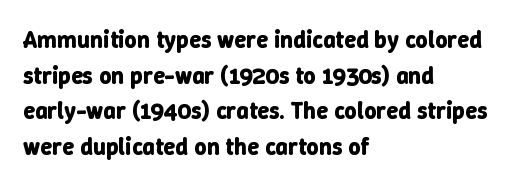
Its strokes are broad and dark, the hallmark of bold type. Short and long lines alike share a common starting point at left. Reading down the column, the eye jumps a familiar distance to each next line. Bare-footed words on every line.
